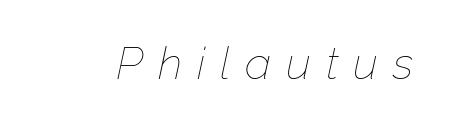
Q: Is the text bold? A: No.
Q: Is the text italic (slanted)? A: Yes, it leans right by about 12 degrees.
Q: Is the text underlined? A: No.
Q: Is the spacing between letters normal or unusually wide? A: Unusually wide.
Q: Width (condensed, normal, or wide)? A: Normal.
Q: Stroke contrast? A: Low.
Q: x-height? A: Medium.
Q: Monospaced? A: No.
